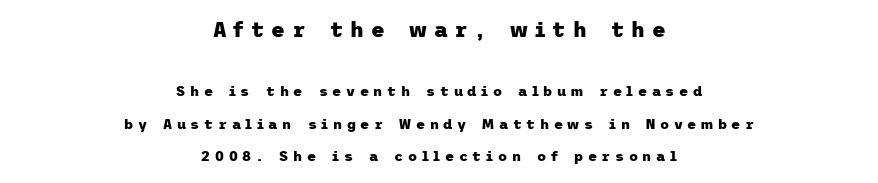
{"italic": "no", "bold": "yes", "underline": "no", "align": "center", "line_spacing": "loose", "line_spacing_ratio": 2.34, "letter_spacing": "wide", "letter_spacing_em": 0.33, "larger_block": "first", "size_ratio": 1.5, "glyph_px": 21}
